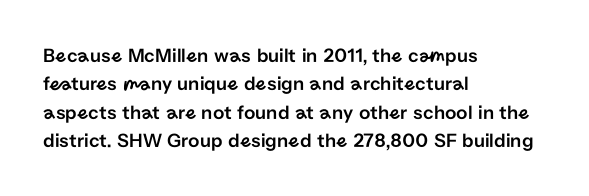
Q: Is the text italic (slanted)? A: No, it is upright.
Q: Is the text underlined? A: No.
Q: How is the paragraph aligned? A: Left-aligned.
Q: Is the spacing between letters normal or unusually wide? A: Normal.
Q: Is the spacing between lines tight, normal or loose? A: Normal.
